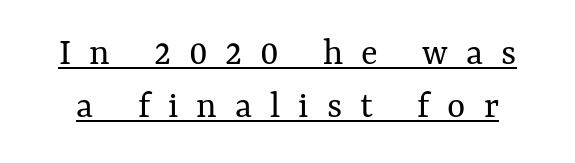
Q: Is the text bold? A: No.
Q: Is the text italic (slanted)? A: No, it is upright.
Q: Is the text underlined? A: Yes.
Q: Is the spacing between letters normal or unusually wide? A: Unusually wide.
Q: Is the spacing between lines tight, normal or loose? A: Normal.
Q: Width (condensed, normal, or wide)? A: Normal.
Q: Stroke contrast? A: Medium.
Q: x-height? A: Medium.
Q: Monospaced? A: No.
